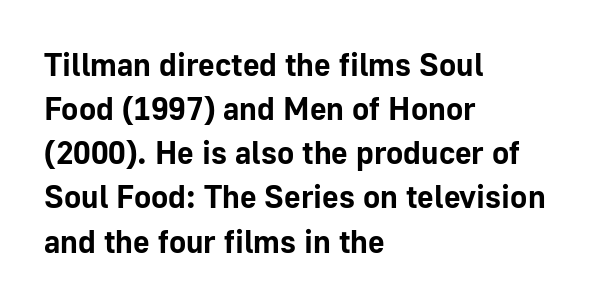
Q: Is the text bold? A: Yes.
Q: Is the text italic (slanted)? A: No, it is upright.
Q: Is the typeface a serif or a sans-serif typeface? A: Sans-serif.
Q: Is the text underlined? A: No.
Q: How is the paragraph aligned? A: Left-aligned.
Q: Is the spacing between letters normal or unusually wide? A: Normal.
Q: Is the spacing between lines tight, normal or loose? A: Normal.
Q: Width (condensed, normal, or wide)? A: Normal.
Q: Stroke contrast? A: Low.
Q: x-height? A: Medium.
Q: Monospaced? A: No.
